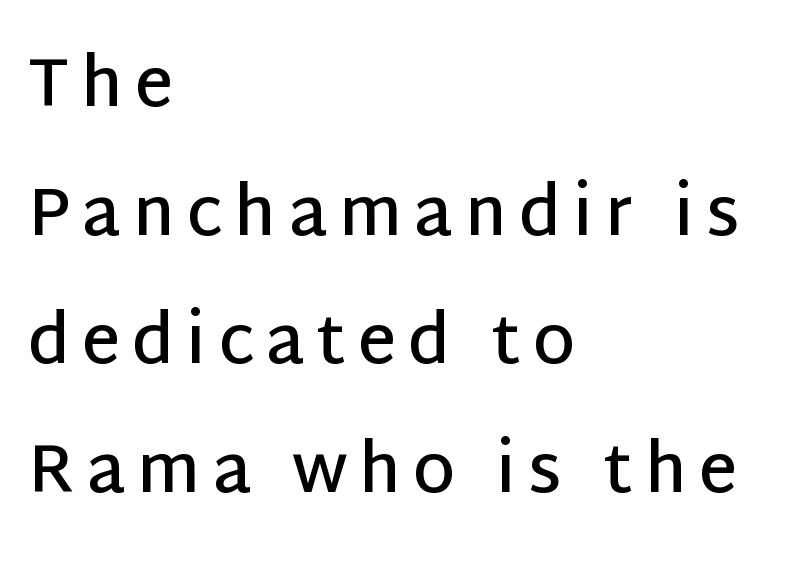
The line-height multiplier appears high, well above default. Look at the stroke-to-counter ratio: somewhat heavy, a semibold. Look at the bottom of the vertical strokes: they stop flat, with no serifs. Clear beneath every line of the passage. The passage shown is typed in a proportional face where columns would drift. Caption: multi-line text, flush left, ragged right.
